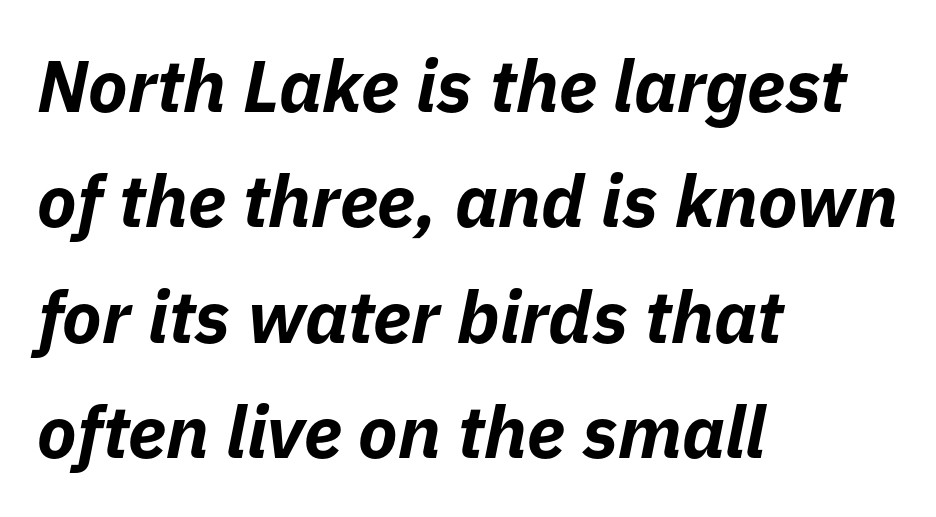
Q: Is the text bold? A: Yes.
Q: Is the text italic (slanted)? A: Yes, it leans right by about 11 degrees.
Q: Is the text underlined? A: No.
Q: How is the paragraph aligned? A: Left-aligned.
Q: Is the spacing between letters normal or unusually wide? A: Normal.
Q: Is the spacing between lines tight, normal or loose? A: Normal.
Q: Width (condensed, normal, or wide)? A: Normal.
Q: Stroke contrast? A: Low.
Q: x-height? A: Medium.
Q: Monospaced? A: No.
